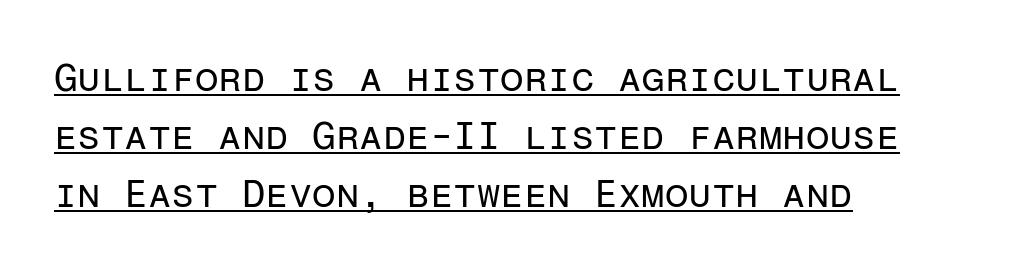
The image shows 38 px regular-weight sans-serif type, upright, monospaced; set left-aligned, normal line spacing (1.52x), normal letter spacing, underlined; low stroke contrast and a medium x-height.
